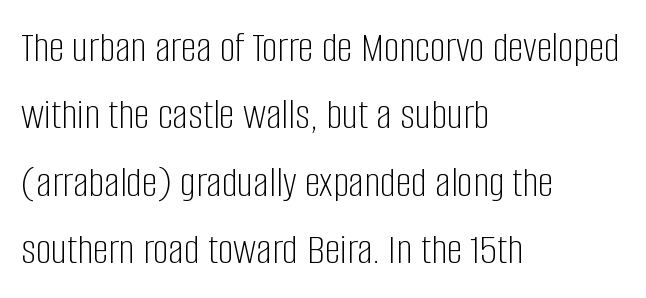
Q: Is the text bold? A: No.
Q: Is the text italic (slanted)? A: No, it is upright.
Q: Is the typeface a serif or a sans-serif typeface? A: Sans-serif.
Q: Is the text underlined? A: No.
Q: How is the paragraph aligned? A: Left-aligned.
Q: Is the spacing between letters normal or unusually wide? A: Normal.
Q: Is the spacing between lines tight, normal or loose? A: Normal.
Q: Width (condensed, normal, or wide)? A: Condensed.
Q: Stroke contrast? A: Low.
Q: x-height? A: Large.
Q: Monospaced? A: No.
